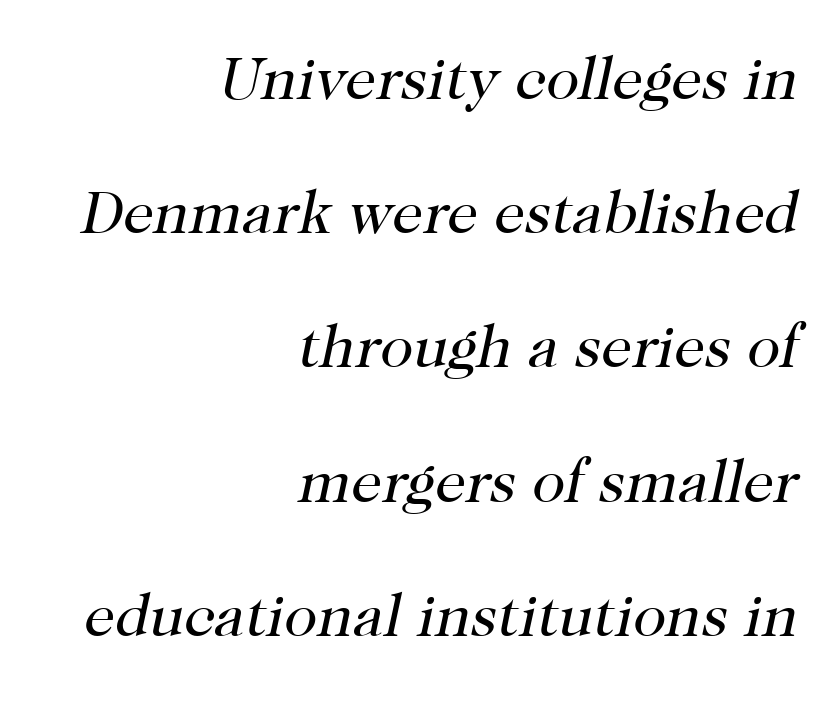
The image shows 61 px regular-weight serif type, italic (leaning right); set right-aligned, loose line spacing (2.2x), normal letter spacing, not underlined; high stroke contrast and a medium x-height.
